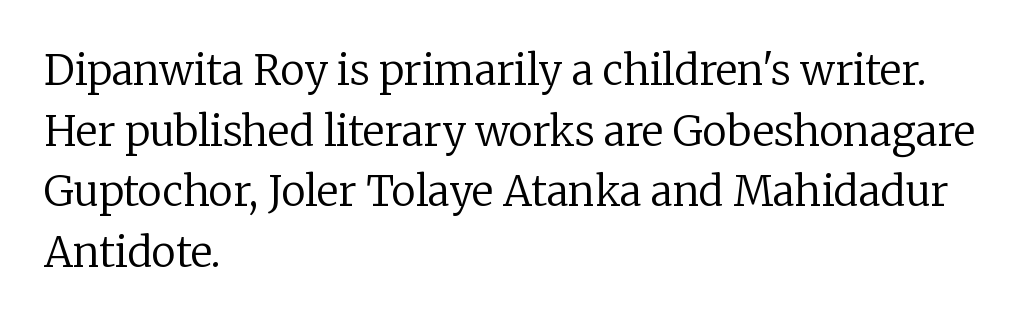
The image shows 41 px regular-weight serif type, upright; set left-aligned, normal line spacing (1.48x), normal letter spacing, not underlined; low stroke contrast and a medium x-height.
